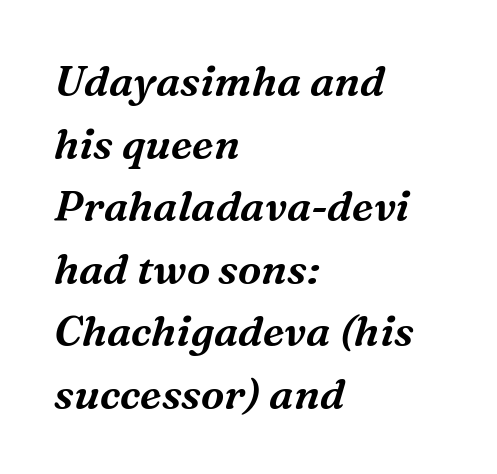
Q: Is the text italic (slanted)? A: Yes, it leans right by about 16 degrees.
Q: Is the typeface a serif or a sans-serif typeface? A: Serif.
Q: Is the text underlined? A: No.
Q: How is the paragraph aligned? A: Left-aligned.
Q: Is the spacing between letters normal or unusually wide? A: Normal.
Q: Is the spacing between lines tight, normal or loose? A: Normal.
Q: Width (condensed, normal, or wide)? A: Normal.
Q: Stroke contrast? A: Medium.
Q: x-height? A: Medium.
Q: Monospaced? A: No.
